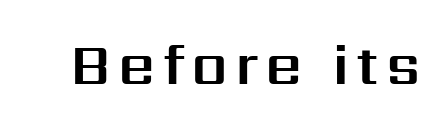
The typeface chosen for these lines omits serifs. Check the space under the baseline: it is left empty. The font's upright variant was chosen for this text. Do the characters align in a grid? No, the font is proportional.
